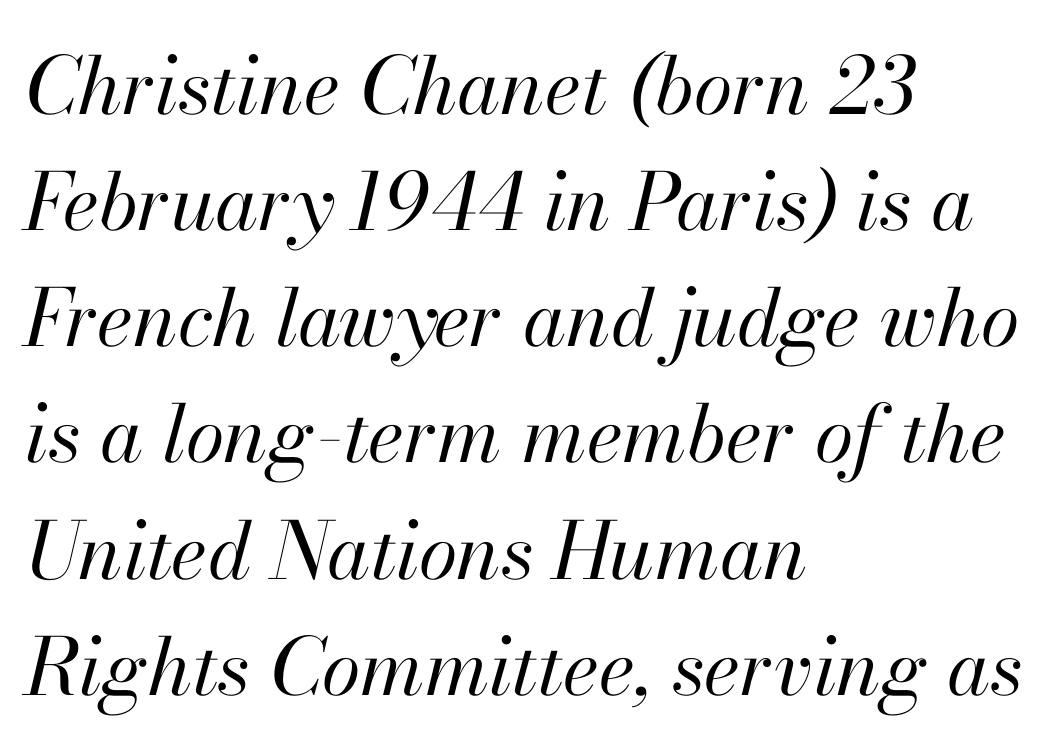
Q: Is the text bold? A: No.
Q: Is the text italic (slanted)? A: Yes, it leans right by about 13 degrees.
Q: Is the text underlined? A: No.
Q: How is the paragraph aligned? A: Left-aligned.
Q: Is the spacing between letters normal or unusually wide? A: Normal.
Q: Is the spacing between lines tight, normal or loose? A: Normal.
Q: Width (condensed, normal, or wide)? A: Normal.
Q: Stroke contrast? A: High.
Q: x-height? A: Small.
Q: Monospaced? A: No.
